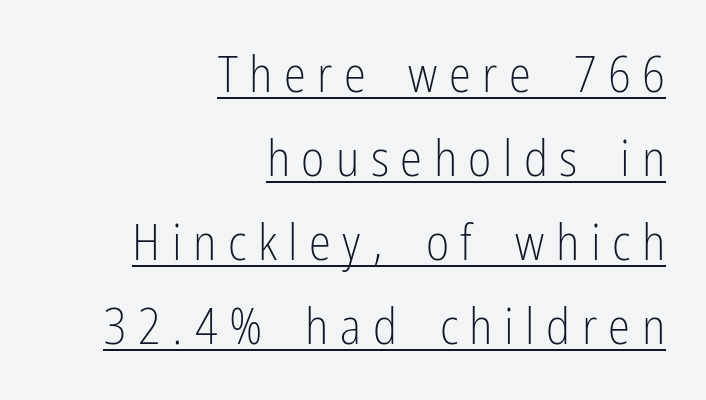
{"serif": "no", "italic": "no", "bold": "no", "weight": "light", "width": "condensed", "stroke_contrast": "low", "x_height": "medium", "monospaced": "no", "underline": "yes", "align": "right", "line_spacing": "normal", "line_spacing_ratio": 1.68, "letter_spacing": "wide", "letter_spacing_em": 0.23, "glyph_px": 50}
